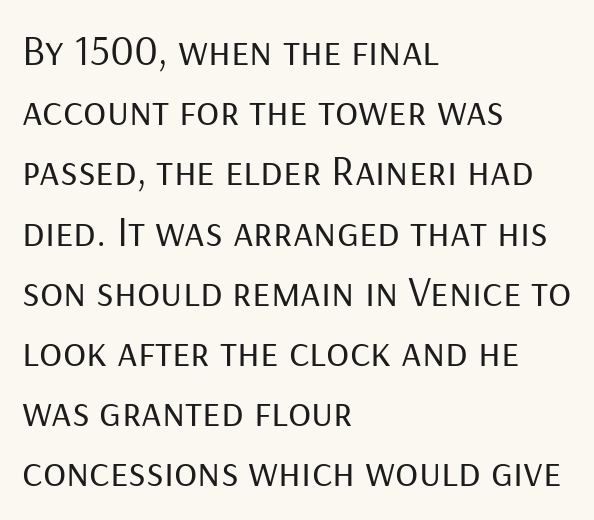
Q: Is the text bold? A: No.
Q: Is the text italic (slanted)? A: No, it is upright.
Q: Is the typeface a serif or a sans-serif typeface? A: Sans-serif.
Q: Is the text underlined? A: No.
Q: How is the paragraph aligned? A: Left-aligned.
Q: Is the spacing between letters normal or unusually wide? A: Normal.
Q: Is the spacing between lines tight, normal or loose? A: Normal.
Q: Width (condensed, normal, or wide)? A: Normal.
Q: Stroke contrast? A: Low.
Q: x-height? A: Medium.
Q: Monospaced? A: No.
